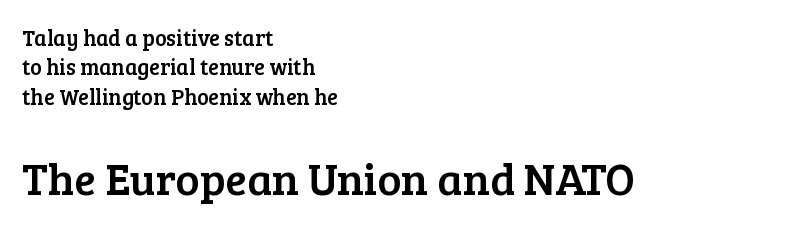
Q: Is the text italic (slanted)? A: No, it is upright.
Q: Is the typeface a serif or a sans-serif typeface? A: Serif.
Q: Is the text underlined? A: No.
Q: How is the paragraph aligned? A: Left-aligned.
Q: Is the spacing between letters normal or unusually wide? A: Normal.
Q: Is the spacing between lines tight, normal or loose? A: Normal.
Q: Which block of text is set in a larger size, the first (top) or the second (bottom)? A: The second (bottom) one.
Q: Width (condensed, normal, or wide)? A: Normal.
Q: Stroke contrast? A: Low.
Q: x-height? A: Medium.
Q: Monospaced? A: No.
